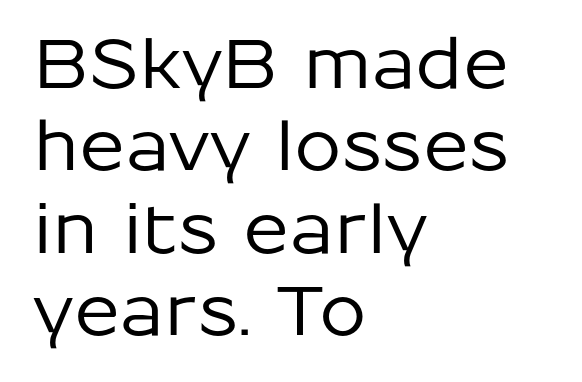
The image shows 68 px sans-serif type, upright; set left-aligned, line spacing 1.21x, normal letter spacing, not underlined; low stroke contrast and a medium x-height.
